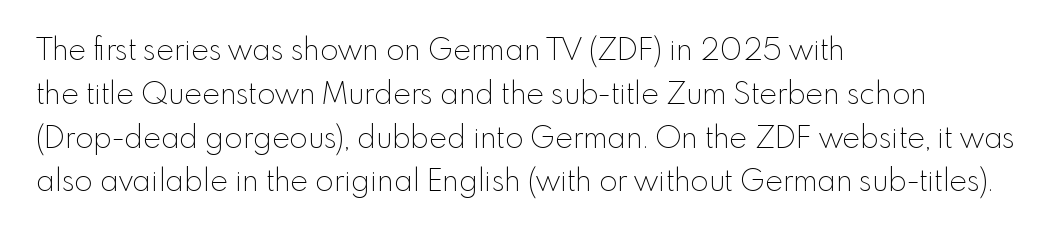
Q: Is the text bold? A: No.
Q: Is the text italic (slanted)? A: No, it is upright.
Q: Is the typeface a serif or a sans-serif typeface? A: Sans-serif.
Q: Is the text underlined? A: No.
Q: How is the paragraph aligned? A: Left-aligned.
Q: Is the spacing between letters normal or unusually wide? A: Normal.
Q: Is the spacing between lines tight, normal or loose? A: Normal.
Q: Width (condensed, normal, or wide)? A: Normal.
Q: x-height? A: Small.
Q: Monospaced? A: No.
